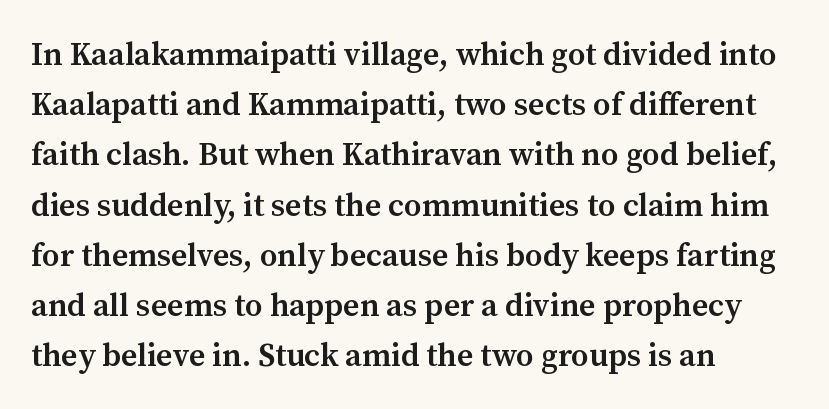
Think of a printed novel: that variable character pitch is what you see here. One glance says typical: line gaps are just what's usual. This sample uses an upright cut, with every glyph sitting square on the baseline. The typesetting leans somewhat heavy: a semibold.
